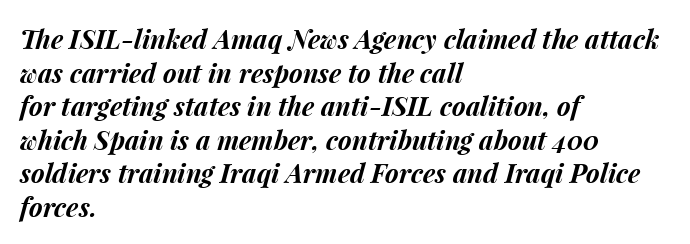
The image shows 26 px bold type, italic (leaning right); set left-aligned, normal line spacing (1.29x), normal letter spacing, not underlined.
